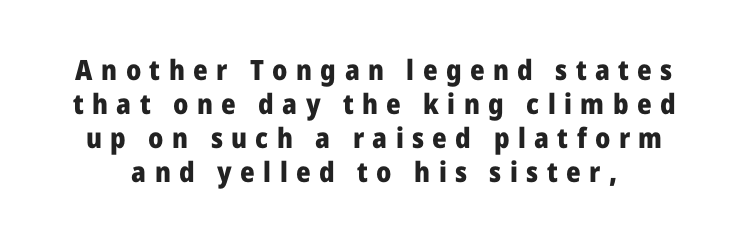
{"serif": "no", "italic": "no", "bold": "yes", "weight": "heavy", "width": "normal", "stroke_contrast": "low", "x_height": "medium", "monospaced": "no", "underline": "no", "line_spacing_ratio": 1.22, "letter_spacing": "wide", "letter_spacing_em": 0.3, "glyph_px": 28}
